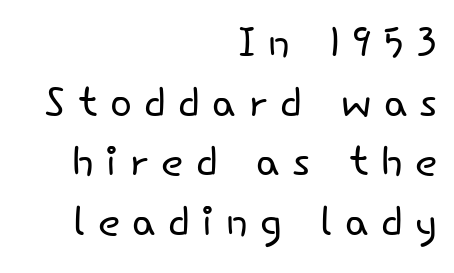
Upright lettering throughout. Grotesque or geometric, the face here clearly has no serifs. Summary of vertical rhythm: compact, with narrow interline spacing. The paragraph has a hard right edge and a soft left edge. Vertical stems look standard width or narrower in stroke.
